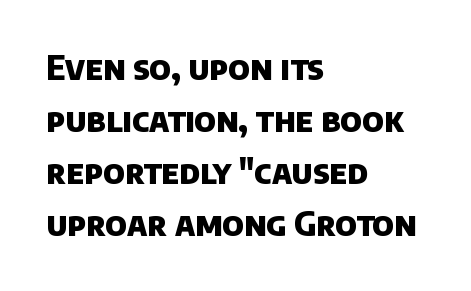
The image shows 33 px heavy sans-serif type; set left-aligned, normal line spacing (1.58x), normal letter spacing, not underlined; low stroke contrast and a large x-height.
